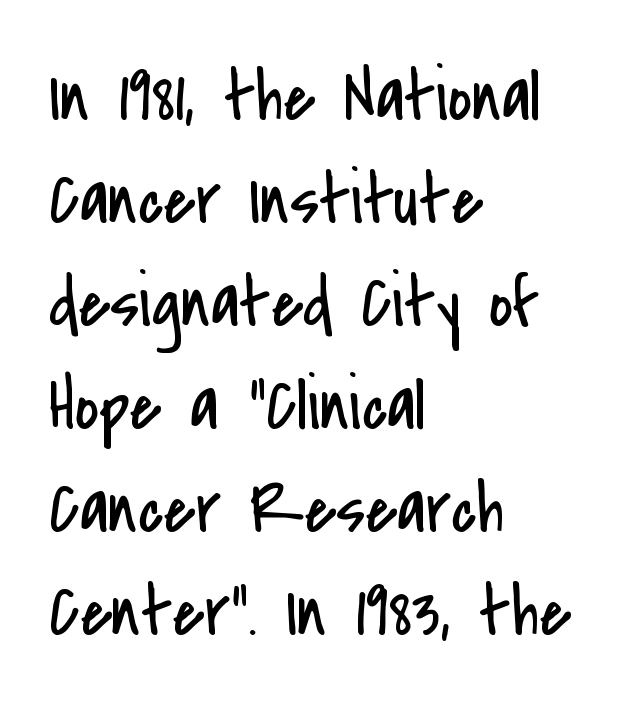
Q: Is the text bold? A: No.
Q: Is the text italic (slanted)? A: No, it is upright.
Q: Is the typeface a serif or a sans-serif typeface? A: Sans-serif.
Q: Is the text underlined? A: No.
Q: How is the paragraph aligned? A: Left-aligned.
Q: Is the spacing between letters normal or unusually wide? A: Normal.
Q: Is the spacing between lines tight, normal or loose? A: Normal.
Q: Width (condensed, normal, or wide)? A: Condensed.
Q: Stroke contrast? A: Low.
Q: x-height? A: Small.
Q: Monospaced? A: No.
